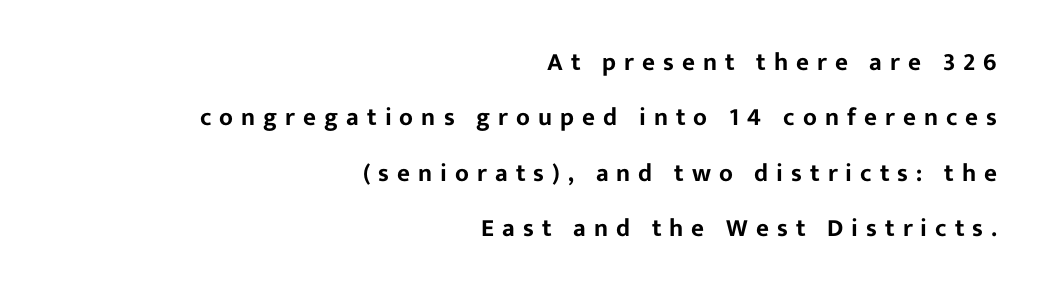
Q: Is the text italic (slanted)? A: No, it is upright.
Q: Is the text underlined? A: No.
Q: How is the paragraph aligned? A: Right-aligned.
Q: Is the spacing between letters normal or unusually wide? A: Unusually wide.
Q: Is the spacing between lines tight, normal or loose? A: Loose.
